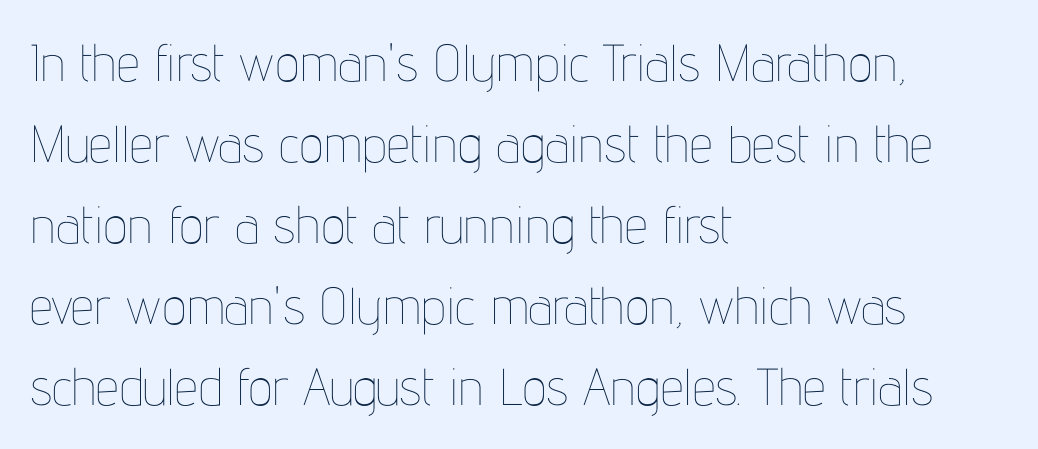
Q: Is the text bold? A: No.
Q: Is the text italic (slanted)? A: No, it is upright.
Q: Is the text underlined? A: No.
Q: How is the paragraph aligned? A: Left-aligned.
Q: Is the spacing between letters normal or unusually wide? A: Normal.
Q: Is the spacing between lines tight, normal or loose? A: Normal.
Q: Width (condensed, normal, or wide)? A: Condensed.
Q: Stroke contrast? A: Low.
Q: x-height? A: Medium.
Q: Monospaced? A: No.
